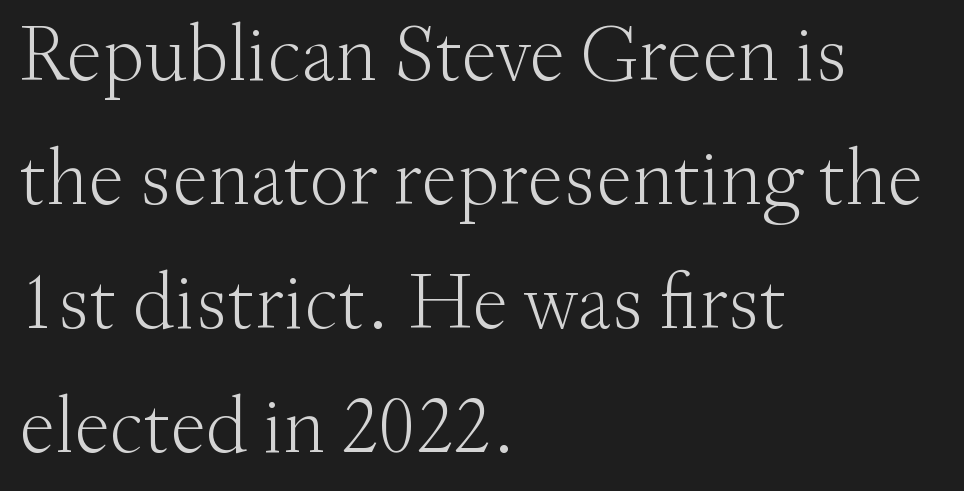
The image shows 80 px light serif type, upright; set left-aligned, normal line spacing (1.55x), normal letter spacing, not underlined; medium stroke contrast and a small x-height.
